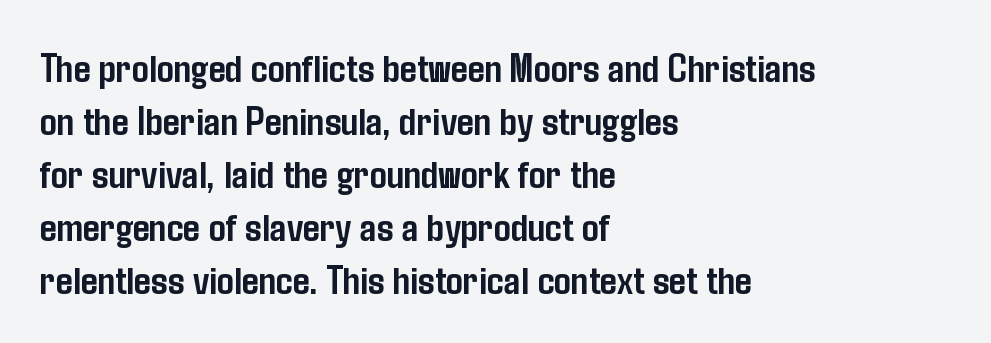
Q: Is the text bold? A: Yes.
Q: Is the text italic (slanted)? A: No, it is upright.
Q: Is the typeface a serif or a sans-serif typeface? A: Sans-serif.
Q: Is the text underlined? A: No.
Q: How is the paragraph aligned? A: Left-aligned.
Q: Is the spacing between letters normal or unusually wide? A: Normal.
Q: Is the spacing between lines tight, normal or loose? A: Normal.
Q: Width (condensed, normal, or wide)? A: Condensed.
Q: Stroke contrast? A: Low.
Q: x-height? A: Medium.
Q: Monospaced? A: No.
